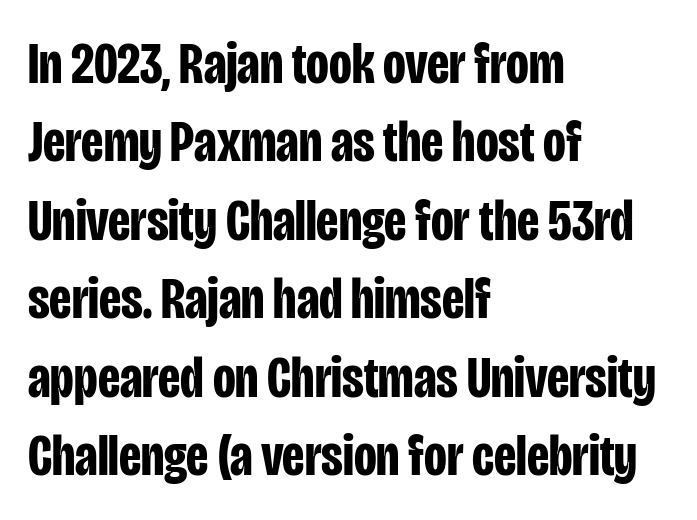
{"serif": "no", "italic": "no", "bold": "yes", "weight": "bold", "width": "condensed", "stroke_contrast": "low", "x_height": "large", "monospaced": "no", "underline": "no", "align": "left", "line_spacing": "normal", "line_spacing_ratio": 1.33, "letter_spacing": "normal", "letter_spacing_em": 0.0, "glyph_px": 59}
